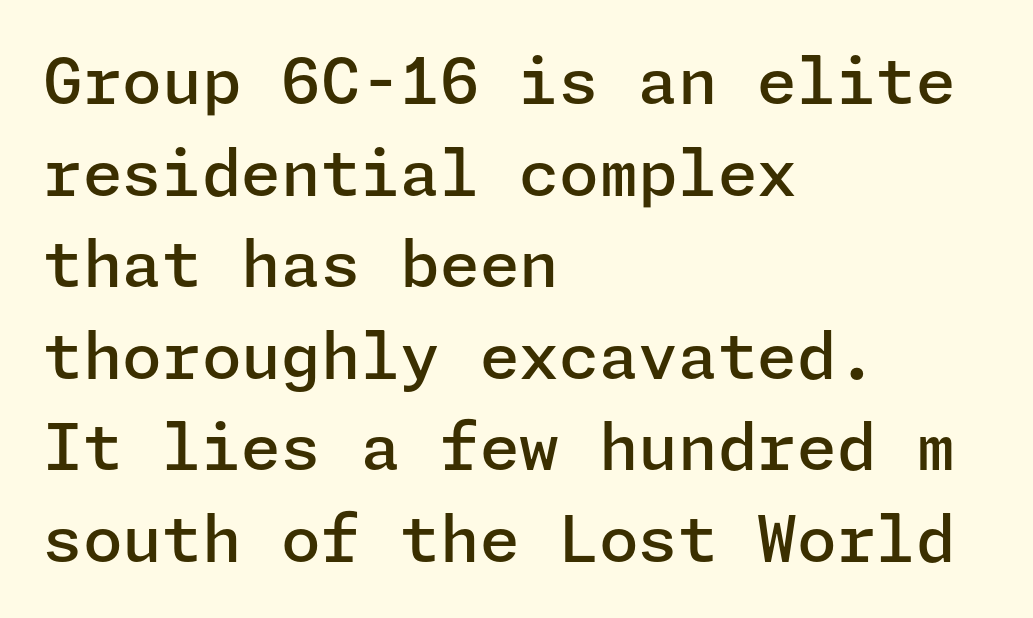
The image shows 64 px semibold sans-serif type, upright; set left-aligned, normal line spacing (1.43x), normal letter spacing, not underlined; low stroke contrast and a medium x-height.
